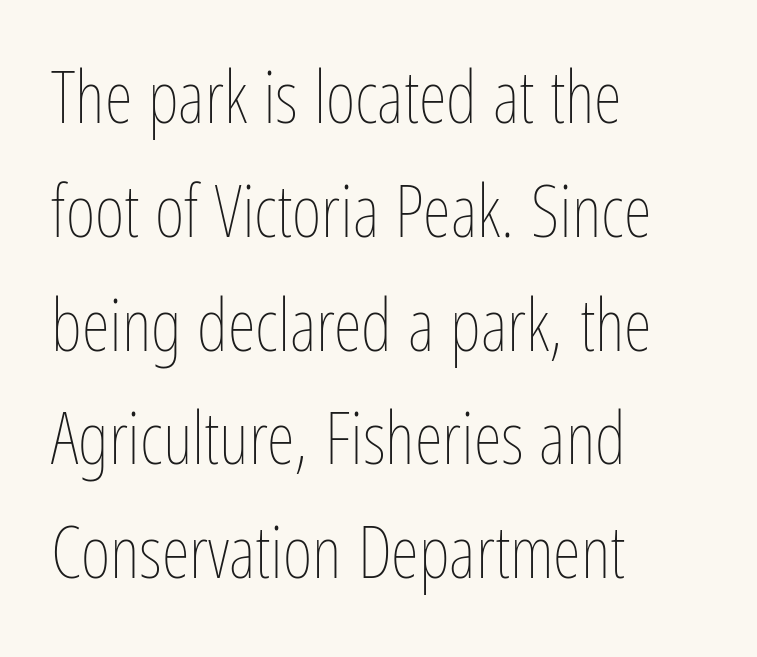
{"italic": "no", "bold": "no", "weight": "thin", "width": "condensed", "stroke_contrast": "low", "x_height": "medium", "monospaced": "no", "underline": "no", "align": "left", "line_spacing": "normal", "line_spacing_ratio": 1.58, "letter_spacing": "normal", "letter_spacing_em": 0.0, "glyph_px": 72}
